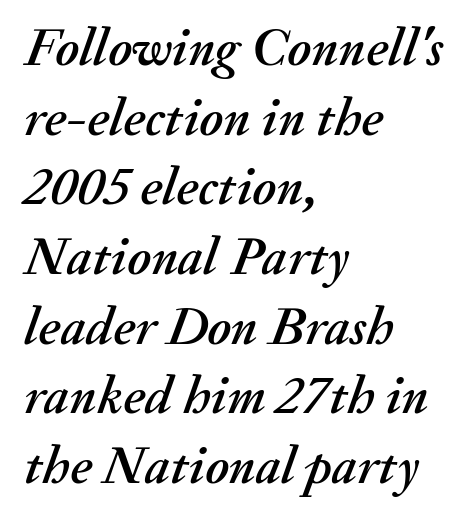
{"italic": "yes", "lean": "right", "slant_degrees": 20, "width": "normal", "stroke_contrast": "medium", "x_height": "small", "monospaced": "no", "underline": "no", "align": "left", "line_spacing": "normal", "line_spacing_ratio": 1.29, "letter_spacing": "normal", "letter_spacing_em": 0.0, "glyph_px": 54}
